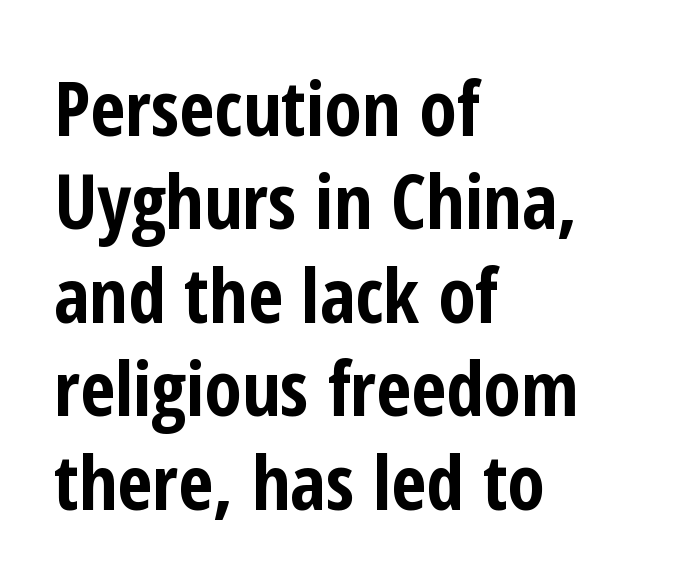
A dark, heavy texture on the line: the type is bold. Proportional: the letters do not fall into vertical columns. Are there feet on the stems? There aren't — it's a sans. Compared with a centered layout, this one pins lines to the left instead. These lines were composed using upright roman letters. Inter-character spacing is left at the font's built-in metrics.
